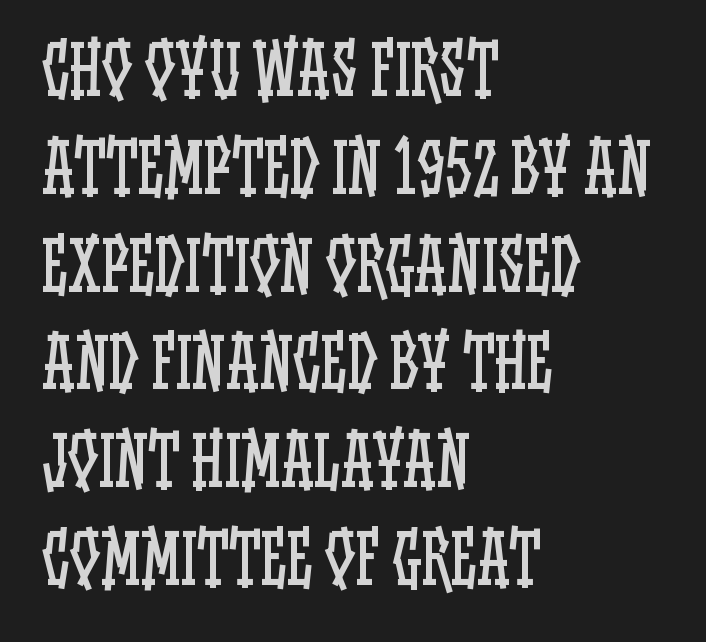
The image shows 67 px regular-weight, condensed type, upright; set left-aligned, normal line spacing (1.46x), normal letter spacing, not underlined; low stroke contrast and a large x-height.
